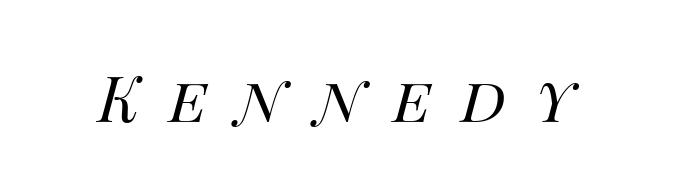
The letters are spread apart with noticeably loose tracking. Glance below the letters and you will spot only blank space. Here the designer chose a conventional face with non-uniform glyph widths. Stroke thickness stays within the range of a standard reading face or lighter. Italic: yes, the glyphs are oblique.
